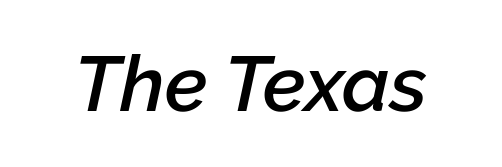
Q: Is the text bold? A: Semi-bold.
Q: Is the text italic (slanted)? A: Yes, it leans right by about 12 degrees.
Q: Is the text underlined? A: No.
Q: Is the spacing between letters normal or unusually wide? A: Normal.
Q: Width (condensed, normal, or wide)? A: Normal.
Q: Stroke contrast? A: Low.
Q: x-height? A: Medium.
Q: Monospaced? A: No.
